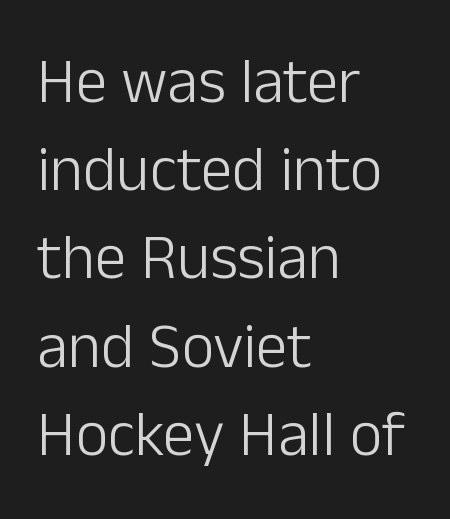
The image shows 63 px light sans-serif type, upright; set left-aligned, normal line spacing (1.4x), normal letter spacing, not underlined; low stroke contrast and a medium x-height.
